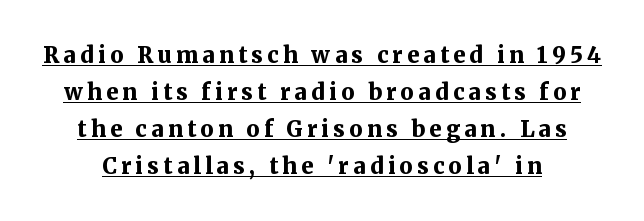
{"italic": "no", "bold": "yes", "underline": "yes", "line_spacing": "normal", "line_spacing_ratio": 1.68, "glyph_px": 22}
